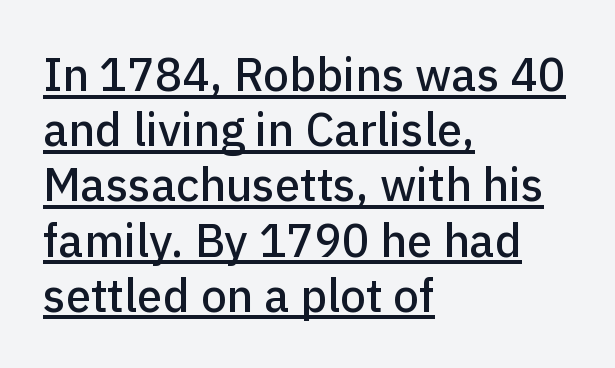
The words here are underlined. Upright lettering throughout. Spacing verdict: proportional, widths tailored to each character. Horizontal alignment here is leftward, the default for most running prose. The glyphs in this specimen are sans serif. The face used here is rendered with its standard letterfit.
